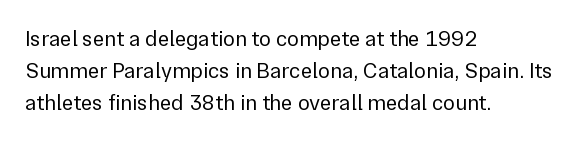
{"italic": "no", "bold": "no", "underline": "no", "align": "left", "line_spacing": "normal", "line_spacing_ratio": 1.46, "letter_spacing": "normal", "letter_spacing_em": 0.0, "glyph_px": 22}
